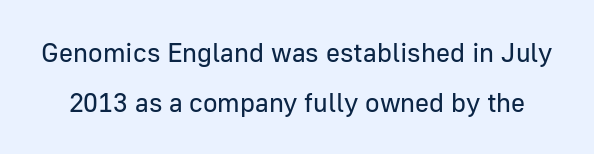
The image shows 27 px text type, upright; set line spacing 1.87x, normal letter spacing, not underlined.
